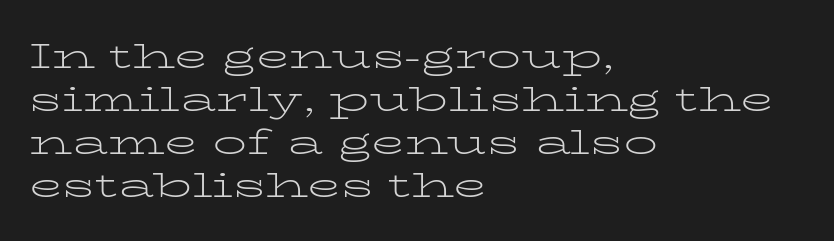
{"serif": "yes", "italic": "no", "bold": "no", "weight": "light", "width": "wide", "stroke_contrast": "low", "x_height": "medium", "monospaced": "no", "underline": "no", "align": "left", "line_spacing": "normal", "line_spacing_ratio": 1.26, "letter_spacing": "normal", "letter_spacing_em": 0.0, "glyph_px": 34}
